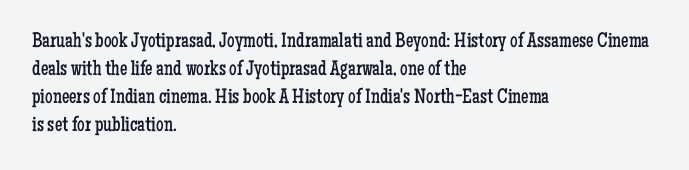
{"italic": "no", "bold": "no", "underline": "no", "align": "left", "line_spacing": "normal", "line_spacing_ratio": 1.33, "letter_spacing": "normal", "letter_spacing_em": 0.0, "glyph_px": 21}
